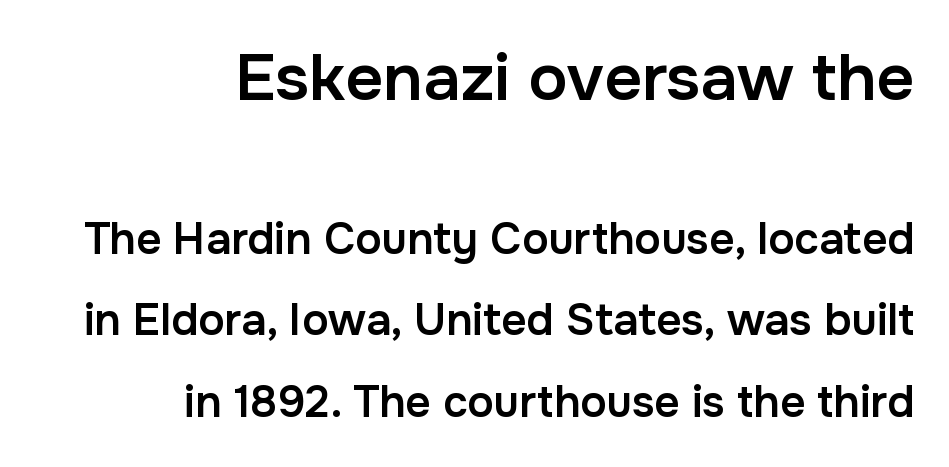
{"serif": "no", "italic": "no", "bold": "semi", "weight": "semibold", "width": "normal", "stroke_contrast": "low", "x_height": "medium", "monospaced": "no", "underline": "no", "align": "right", "line_spacing_ratio": 1.86, "letter_spacing": "normal", "letter_spacing_em": 0.0, "larger_block": "first", "size_ratio": 1.5, "glyph_px": 66}
